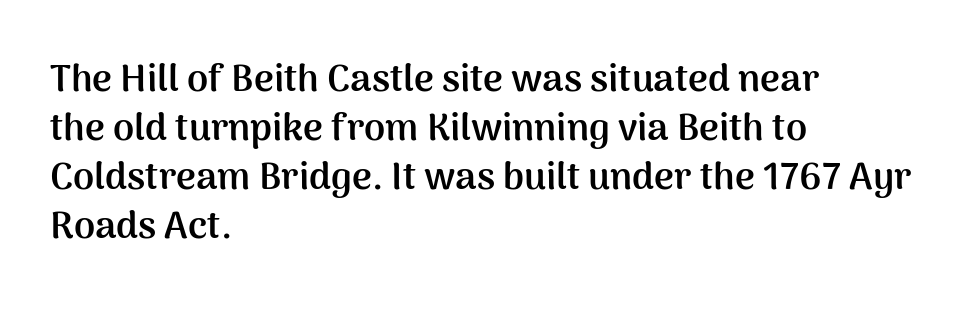
The image shows 38 px semibold sans-serif type, upright; set left-aligned, normal line spacing (1.29x), normal letter spacing, not underlined; medium stroke contrast and a medium x-height.
